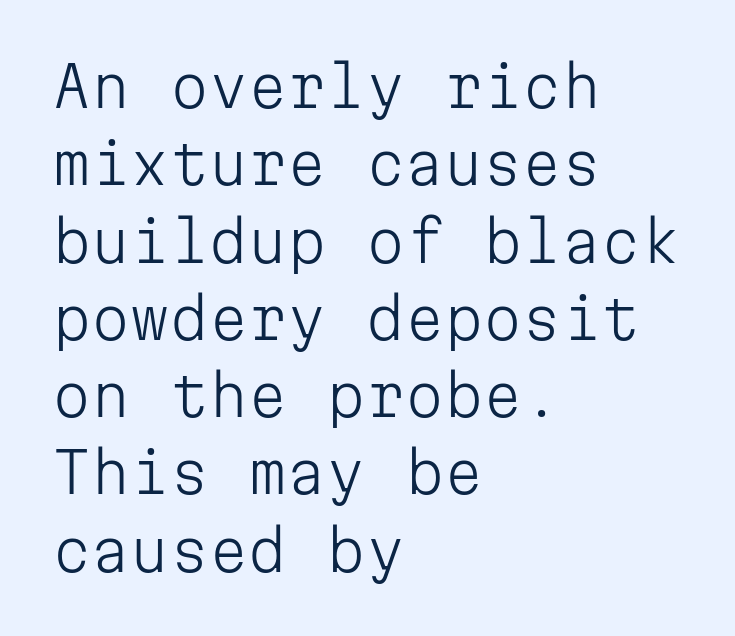
All the whitespace from short lines collects on the right. The glyphs in this specimen are sans serif. The baseline area is clear. The rendering keeps characters at their native spacing.
